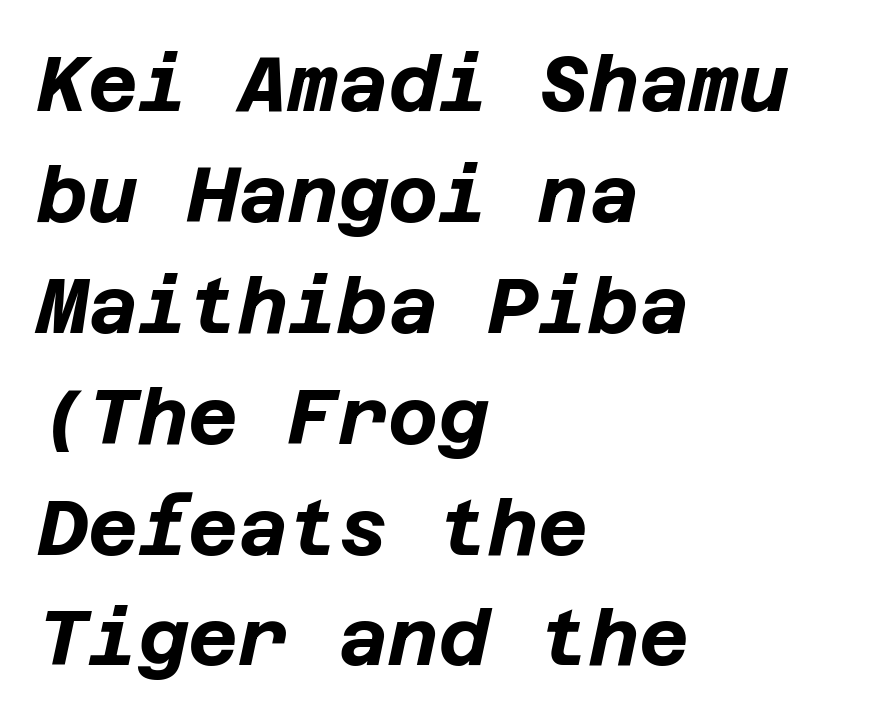
Stroke thickness is high; the sample reads as a true bold. Where is the straight margin? On the left. Regarding leading, the lines here are spaced in the standard way. Between one letter and the next there's only the usual sliver of space.
